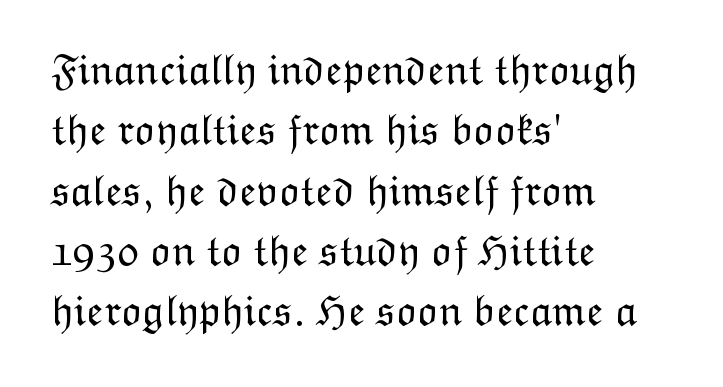
Q: Is the text bold? A: No.
Q: Is the text italic (slanted)? A: No, it is upright.
Q: Is the text underlined? A: No.
Q: How is the paragraph aligned? A: Left-aligned.
Q: Is the spacing between letters normal or unusually wide? A: Normal.
Q: Is the spacing between lines tight, normal or loose? A: Normal.
Q: Width (condensed, normal, or wide)? A: Normal.
Q: Stroke contrast? A: Low.
Q: x-height? A: Medium.
Q: Monospaced? A: No.
